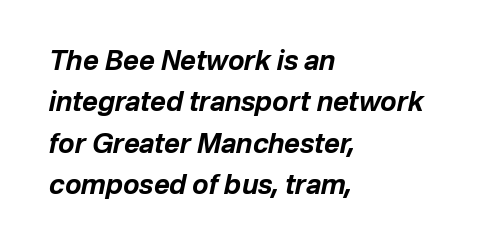
{"italic": "yes", "lean": "right", "slant_degrees": 12, "bold": "yes", "underline": "no", "align": "left", "line_spacing": "normal", "line_spacing_ratio": 1.53, "letter_spacing": "normal", "letter_spacing_em": 0.0, "glyph_px": 27}
